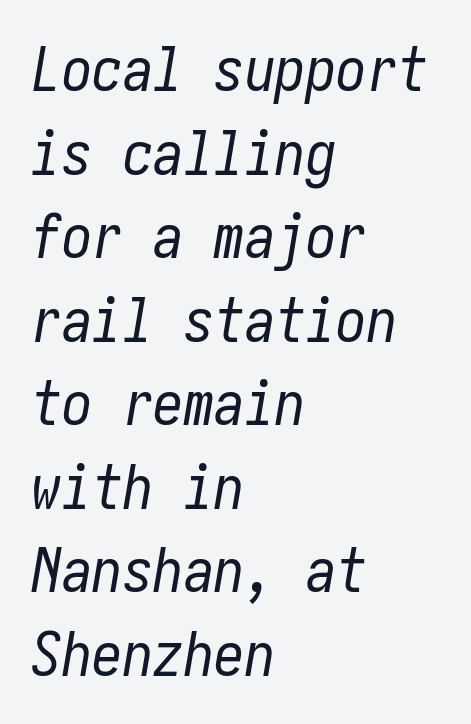
Q: Is the text bold? A: No.
Q: Is the text italic (slanted)? A: Yes, it leans right by about 10 degrees.
Q: Is the text underlined? A: No.
Q: How is the paragraph aligned? A: Left-aligned.
Q: Is the spacing between letters normal or unusually wide? A: Normal.
Q: Is the spacing between lines tight, normal or loose? A: Normal.
Q: Width (condensed, normal, or wide)? A: Condensed.
Q: Stroke contrast? A: Low.
Q: x-height? A: Medium.
